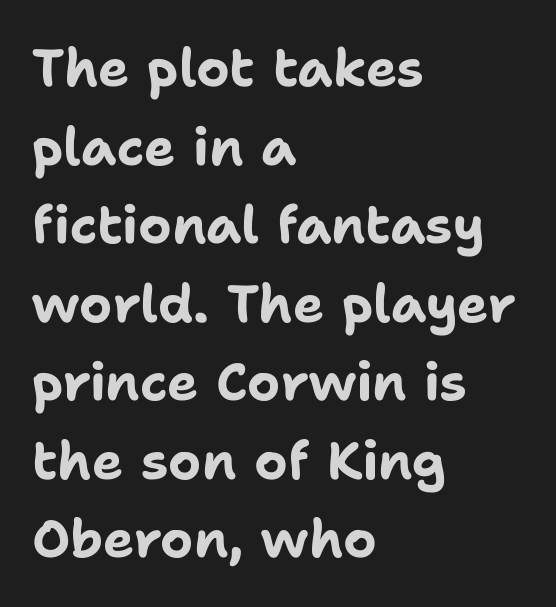
This sample keeps an unexceptional amount of space between lines. Teacher's note: observe the even left margin — that is flush-left alignment. These lines carry a lot of weight — the face is fully bold. Is this a sans? Yes — the strokes have no serifs. Quick note: underline off. What stands out about the letter spacing? Nothing — it is the standard amount.
